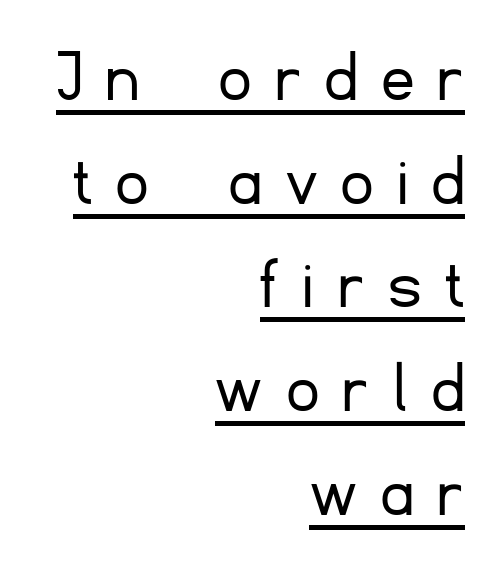
The image shows 78 px light sans-serif type, upright; set right-aligned, normal line spacing (1.33x), unusually wide letter spacing (+0.31 em), underlined; low stroke contrast and a small x-height.
